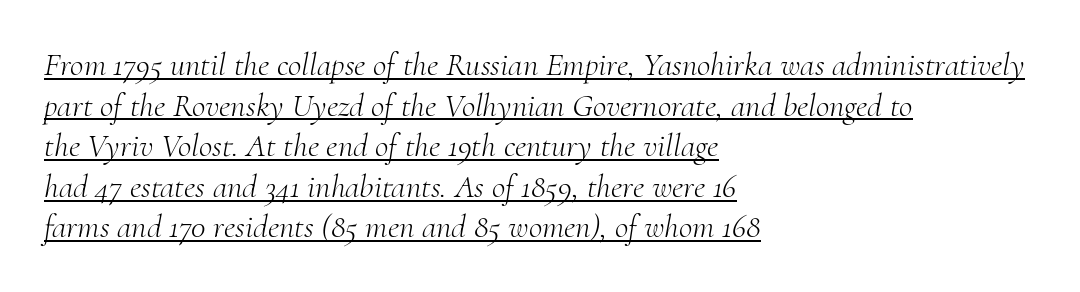
The rendering uses the underline text-decoration. Proportional: the letters do not fall into vertical columns. Notice how the stems are inclined rather than vertical — that's the hallmark of italics. The cut favours lightness, reaching ordinary text weight at its darkest. Compared with typical body copy, the letter spacing here is the same.
